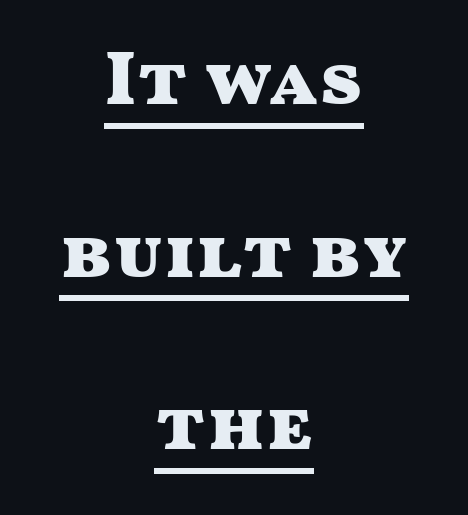
Line starts and ends both wander, symmetrically. A typesetter would call this proportional, since set widths differ per character. In designer terms, the underline attribute is active on this setting. In terms of letterform style, serifs are entirely absent.
